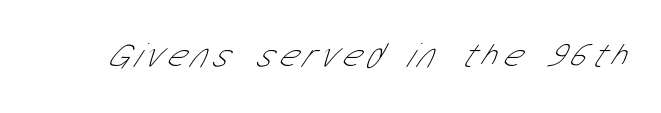
The image shows 36 px thin, condensed sans-serif type; set not underlined; low stroke contrast and a medium x-height.
